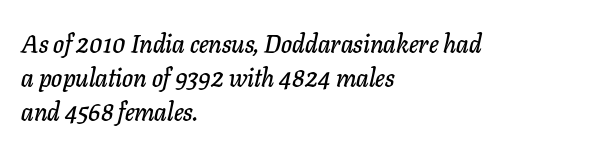
Only glyphs here, with clear space below each row. If you drew a line through each stem, it would be angled. Quick note: interline space is typical. In terms of letterspacing, this is plain default setting. Each line starts at the same left margin while the right side varies.
